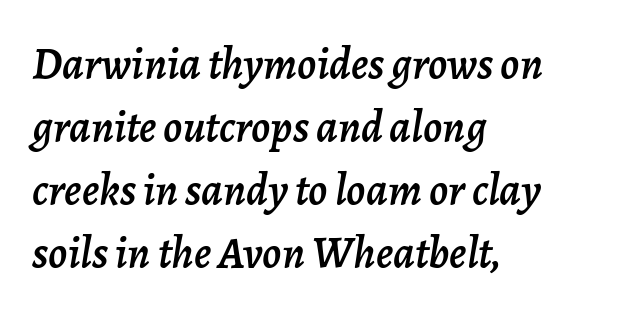
Q: Is the text italic (slanted)? A: Yes, it leans right by about 7 degrees.
Q: Is the text underlined? A: No.
Q: How is the paragraph aligned? A: Left-aligned.
Q: Is the spacing between letters normal or unusually wide? A: Normal.
Q: Is the spacing between lines tight, normal or loose? A: Normal.
Q: Width (condensed, normal, or wide)? A: Normal.
Q: Stroke contrast? A: Low.
Q: x-height? A: Medium.
Q: Monospaced? A: No.
